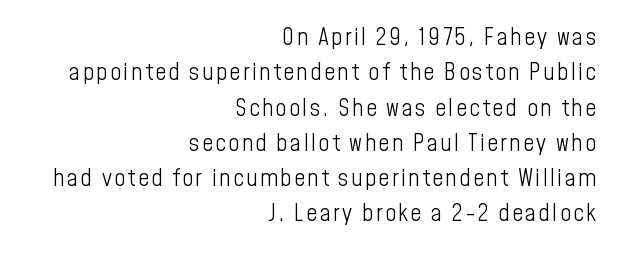
Weight: in the light-to-regular range. Upright lettering throughout. Does the copy run flush right? Yes — the right margin is perfectly even. Only glyphs here, with clear space below each row. If you measured baseline to baseline, you'd find a middling distance.
